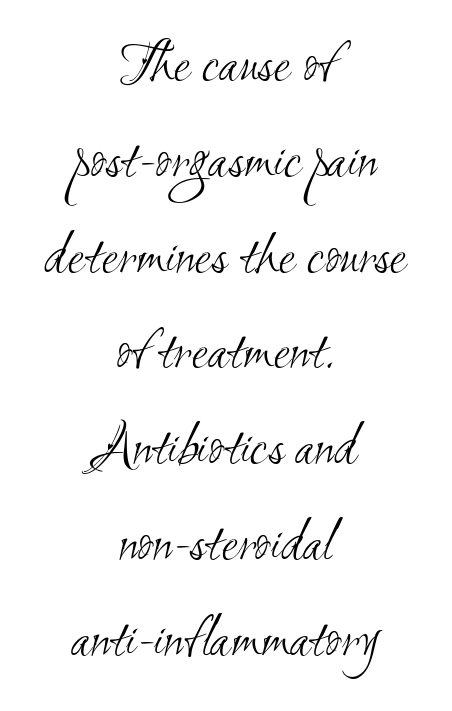
Font category for this specimen: sans-serif. Is this a fixed-width face? No — the glyphs have proportional, varying widths. The face used here is rendered with its standard letterfit. The rag falls on both sides of this text block equally.
